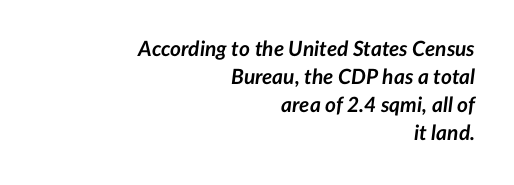
The image shows 21 px bold type, italic (leaning right); set right-aligned, normal line spacing (1.34x), normal letter spacing, not underlined.
